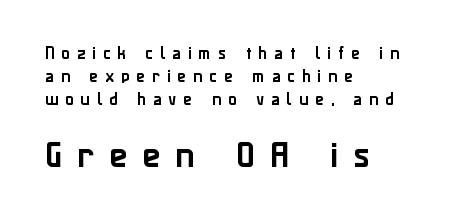
Q: Is the text italic (slanted)? A: No, it is upright.
Q: Is the typeface a serif or a sans-serif typeface? A: Sans-serif.
Q: Is the text underlined? A: No.
Q: How is the paragraph aligned? A: Left-aligned.
Q: Is the spacing between letters normal or unusually wide? A: Unusually wide.
Q: Is the spacing between lines tight, normal or loose? A: Normal.
Q: Which block of text is set in a larger size, the first (top) or the second (bottom)? A: The second (bottom) one.
Q: Width (condensed, normal, or wide)? A: Normal.
Q: Stroke contrast? A: Low.
Q: x-height? A: Medium.
Q: Monospaced? A: No.
